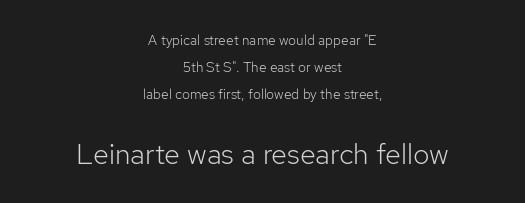
The image shows 29 px light sans-serif type, upright; set centered, loose line spacing (1.92x), normal letter spacing, not underlined; the second (bottom) block is 2.07x larger; low stroke contrast and a medium x-height.
